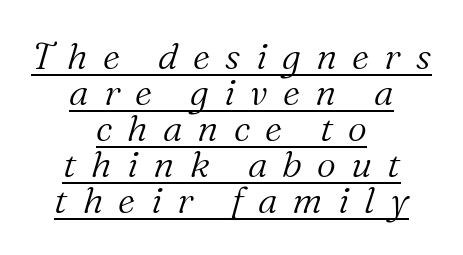
The image shows 37 px light serif type, italic (leaning right); set centered, tight line spacing (0.97x), unusually wide letter spacing (+0.41 em), underlined; medium stroke contrast and a medium x-height.
